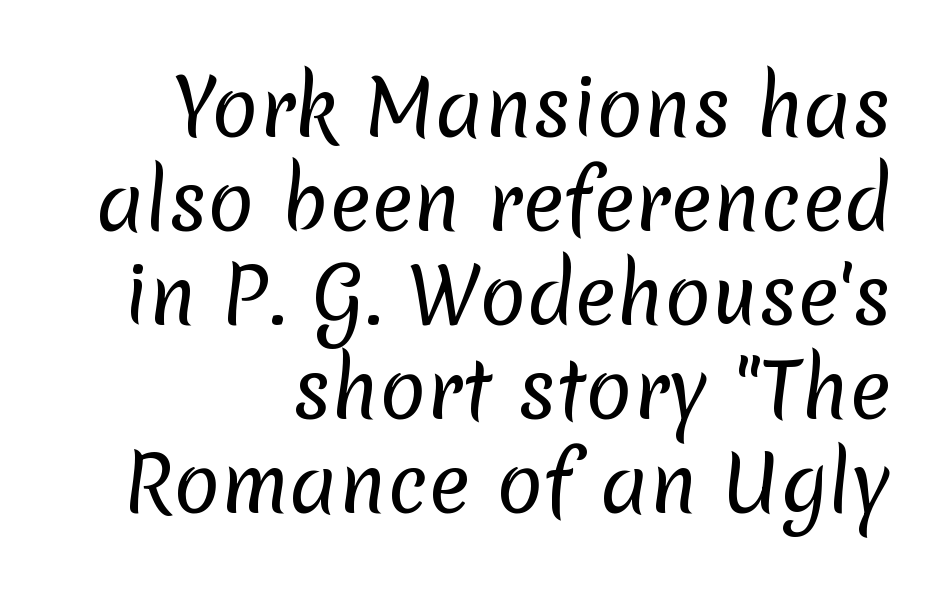
{"serif": "no", "bold": "no", "weight": "regular", "width": "normal", "stroke_contrast": "low", "x_height": "medium", "monospaced": "no", "underline": "no", "align": "right", "line_spacing_ratio": 1.22, "letter_spacing": "normal", "letter_spacing_em": 0.0, "glyph_px": 77}
